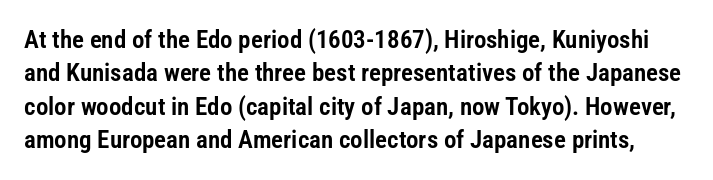
The image shows 25 px text type, upright; set normal line spacing (1.34x), normal letter spacing, not underlined.
